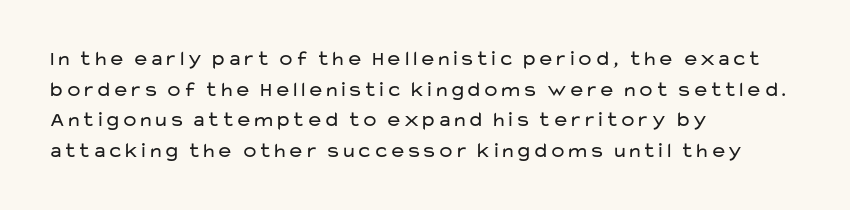
Q: Is the text bold? A: No.
Q: Is the text italic (slanted)? A: No, it is upright.
Q: Is the text underlined? A: No.
Q: How is the paragraph aligned? A: Left-aligned.
Q: Is the spacing between letters normal or unusually wide? A: Normal.
Q: Is the spacing between lines tight, normal or loose? A: Normal.
